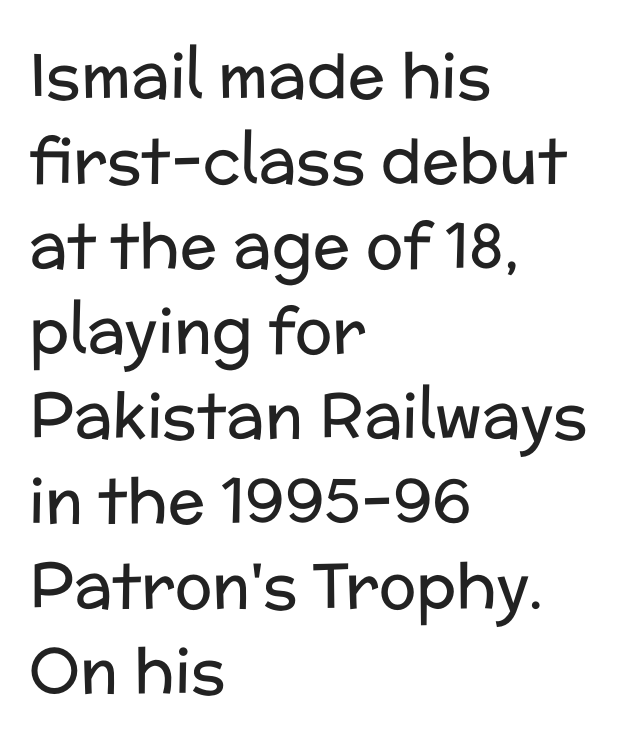
The block of text has a typical density, with ordinary space between rows. Spacing between characters is what you'd get straight out of the box. The rendering uses natural spacing where letterforms have individual widths. Caption: multi-line text, flush left, ragged right. You can tell from the bare stems that sans-serif type was used.
